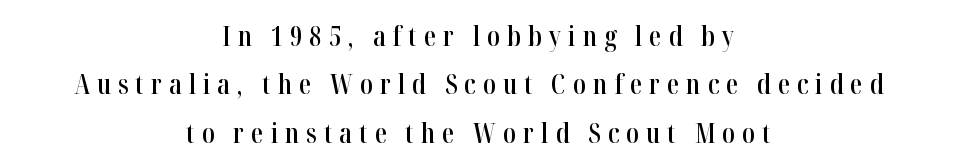
The letters stand upright; this is a roman face. The space directly below the letters is spotless. Caption: multi-line text, centered on the measure. Bold? Not quite — semibold, heavier than regular but stopping short. Each word looks stretched out because of the extra space between its letters.
